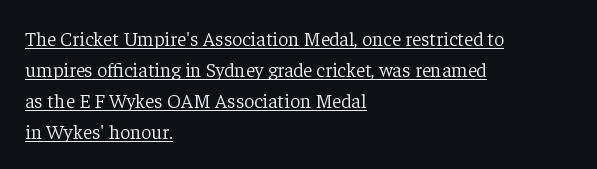
{"italic": "no", "bold": "no", "underline": "yes", "align": "left", "line_spacing": "normal", "line_spacing_ratio": 1.55, "letter_spacing": "normal", "letter_spacing_em": 0.0, "glyph_px": 20}
